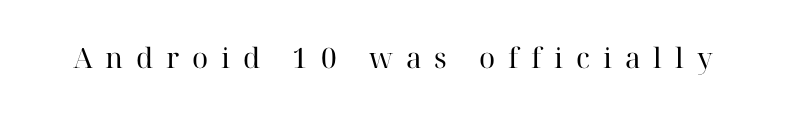
{"serif": "yes", "italic": "no", "bold": "no", "weight": "regular", "width": "normal", "stroke_contrast": "high", "x_height": "medium", "monospaced": "no", "underline": "no", "letter_spacing": "wide", "letter_spacing_em": 0.46, "glyph_px": 28}
